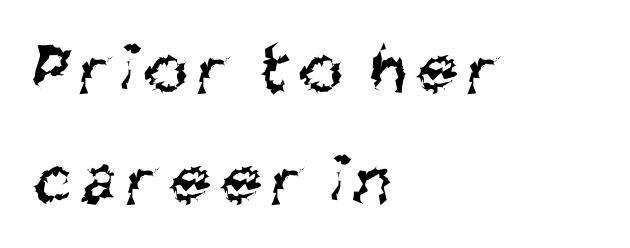
The image shows 72 px regular-weight, condensed sans-serif type; set left-aligned, normal line spacing (1.54x), not underlined; medium stroke contrast and a large x-height.
